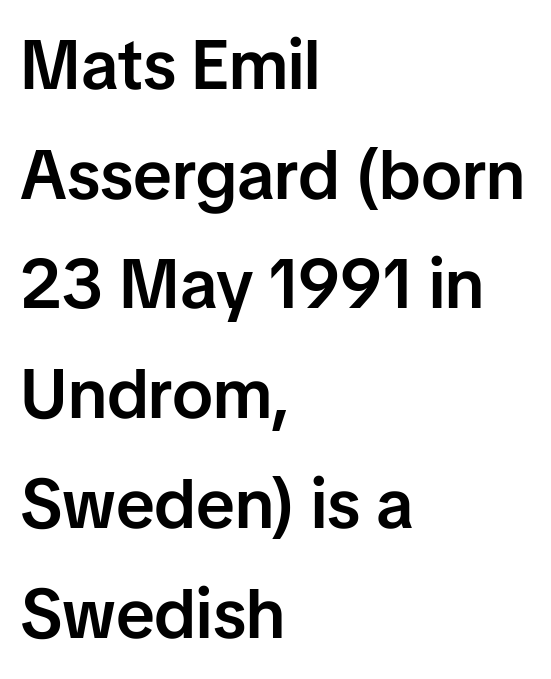
Q: Is the text bold? A: Semi-bold.
Q: Is the text italic (slanted)? A: No, it is upright.
Q: Is the typeface a serif or a sans-serif typeface? A: Sans-serif.
Q: Is the text underlined? A: No.
Q: How is the paragraph aligned? A: Left-aligned.
Q: Is the spacing between letters normal or unusually wide? A: Normal.
Q: Is the spacing between lines tight, normal or loose? A: Normal.
Q: Width (condensed, normal, or wide)? A: Normal.
Q: Stroke contrast? A: Low.
Q: x-height? A: Medium.
Q: Monospaced? A: No.
